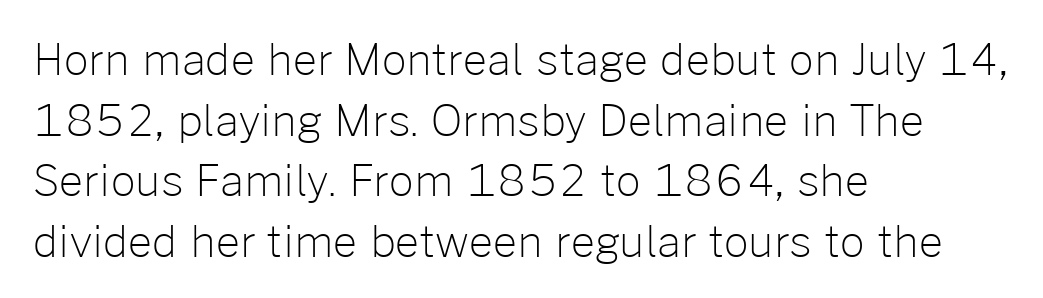
The image shows 43 px light sans-serif type, upright; set left-aligned, normal line spacing (1.41x), normal letter spacing, not underlined; low stroke contrast and a medium x-height.
